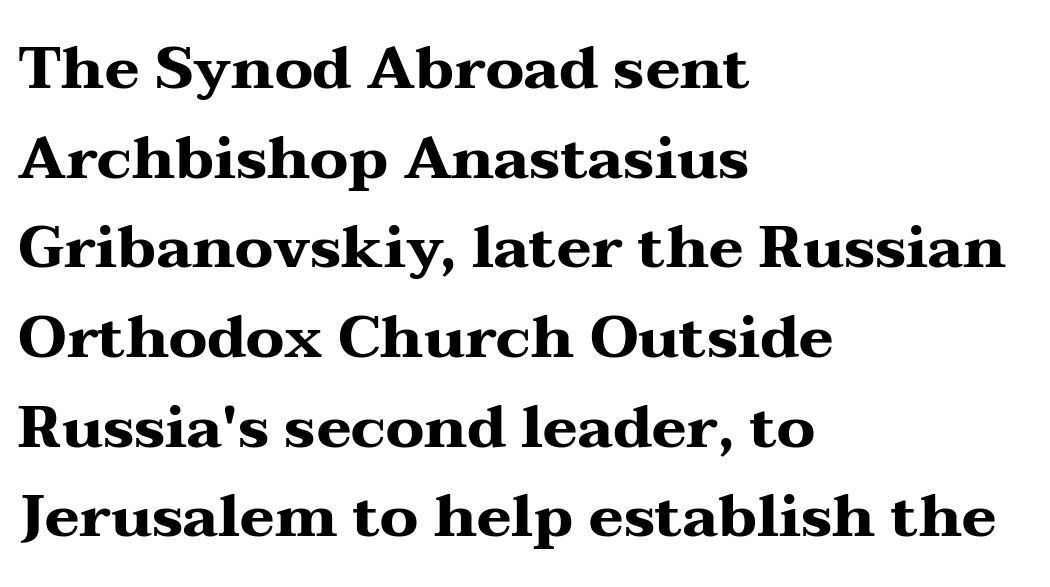
Nope, not italic — everything's standing straight. Varying glyph widths throughout — classic text-font behaviour. These words are printed bold, with thick strokes throughout. The rows are spaced the way most documents space them. No extra tracking has been applied to these lines.
